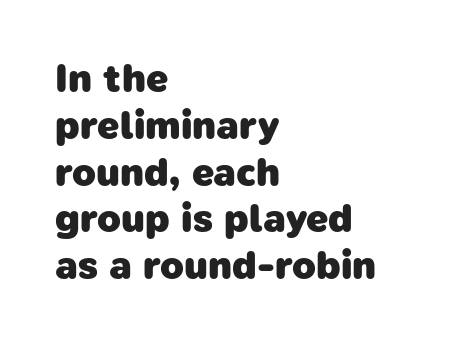
{"serif": "no", "bold": "yes", "weight": "heavy", "width": "normal", "stroke_contrast": "low", "x_height": "medium", "monospaced": "no", "underline": "no", "align": "left", "line_spacing_ratio": 1.2, "letter_spacing": "normal", "letter_spacing_em": 0.0, "glyph_px": 39}
